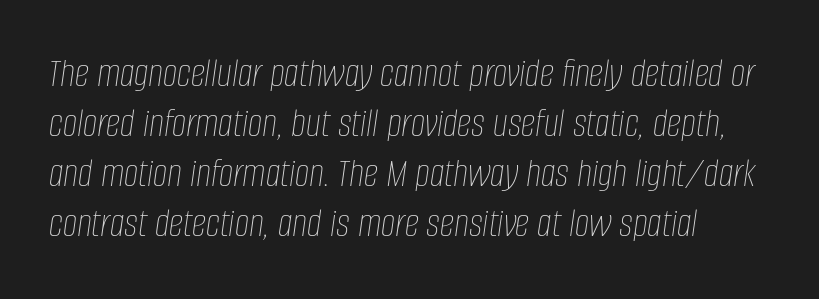
Q: Is the text bold? A: No.
Q: Is the text italic (slanted)? A: Yes, it leans right by about 8 degrees.
Q: Is the text underlined? A: No.
Q: How is the paragraph aligned? A: Left-aligned.
Q: Is the spacing between letters normal or unusually wide? A: Normal.
Q: Width (condensed, normal, or wide)? A: Condensed.
Q: Stroke contrast? A: Low.
Q: x-height? A: Large.
Q: Monospaced? A: No.
